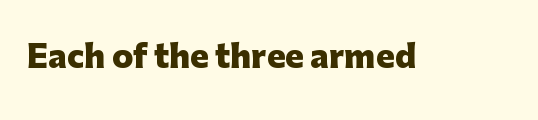
{"serif": "no", "italic": "no", "bold": "yes", "weight": "heavy", "width": "normal", "stroke_contrast": "low", "x_height": "medium", "monospaced": "no", "underline": "no", "letter_spacing": "normal", "letter_spacing_em": 0.0, "glyph_px": 31}
